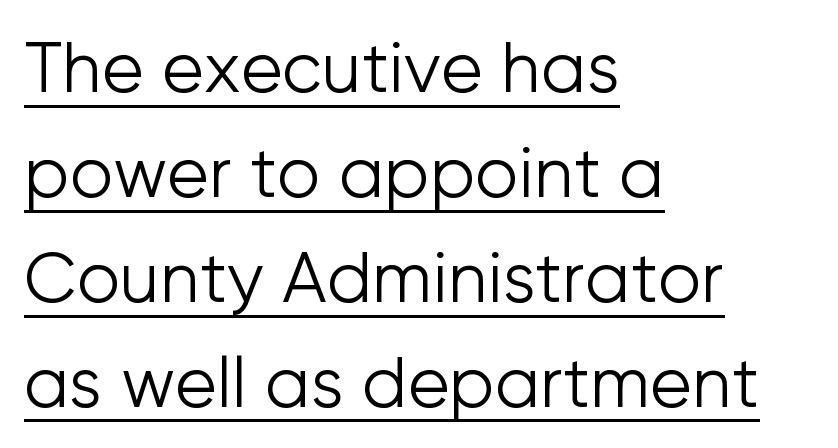
Characters remain perfectly vertical along every line. Check where the strokes stop: nothing finishes them off — pure sans. The characters are drawn with everyday or finer stroke widths. Honestly, the letter spacing is just normal — you wouldn't notice it. Does the leading feel generous? No, just average.
